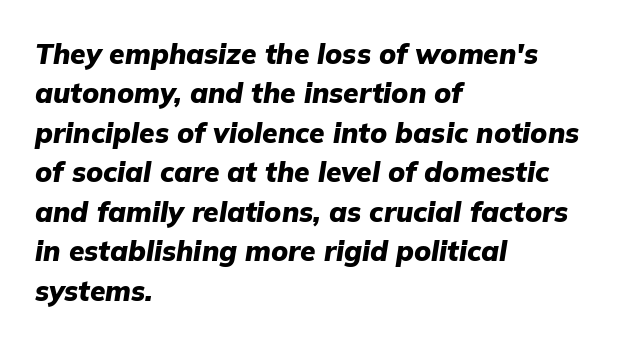
Reading down the column, the eye jumps a familiar distance to each next line. These lines keep a tight, regular rhythm from letter to letter. The typesetting leans heavy: a genuine bold. Does the lettering tilt? It does — this is italic. The lines are quadded left.
